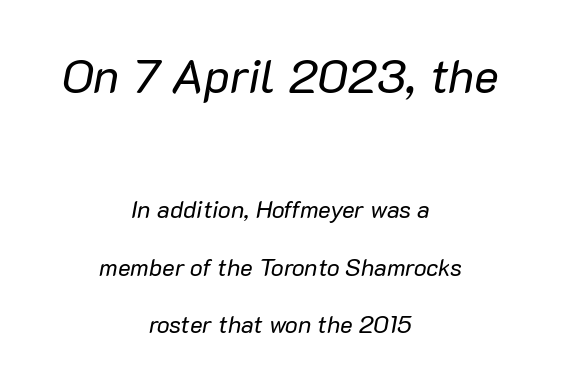
The image shows 47 px regular-weight type, italic (leaning right); set centered, loose line spacing (2.38x), normal letter spacing, not underlined; the first (top) block is 1.96x larger; low stroke contrast and a medium x-height.
